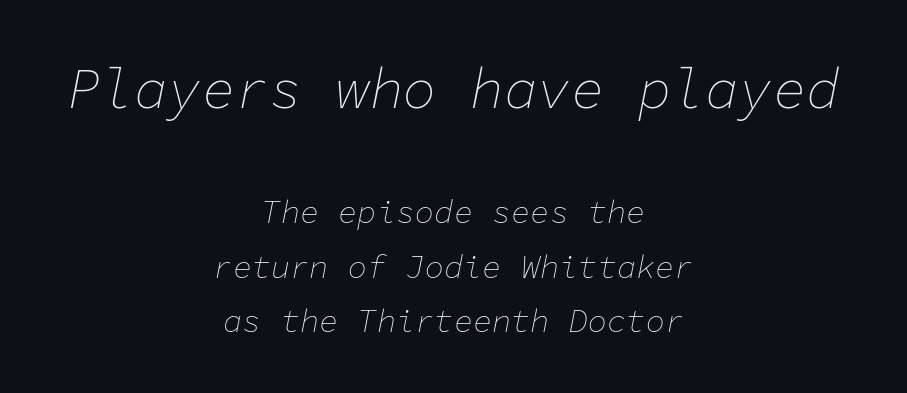
{"italic": "yes", "lean": "right", "slant_degrees": 11, "bold": "no", "weight": "thin", "width": "normal", "stroke_contrast": "low", "x_height": "medium", "monospaced": "yes", "underline": "no", "align": "center", "line_spacing": "normal", "line_spacing_ratio": 1.69, "letter_spacing": "normal", "letter_spacing_em": 0.0, "larger_block": "first", "size_ratio": 1.75, "glyph_px": 56}
